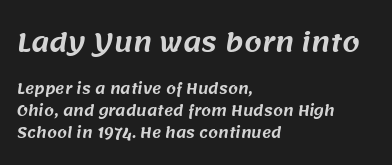
Q: Is the text underlined? A: No.
Q: How is the paragraph aligned? A: Left-aligned.
Q: Is the spacing between letters normal or unusually wide? A: Normal.
Q: Is the spacing between lines tight, normal or loose? A: Normal.
Q: Which block of text is set in a larger size, the first (top) or the second (bottom)? A: The first (top) one.
